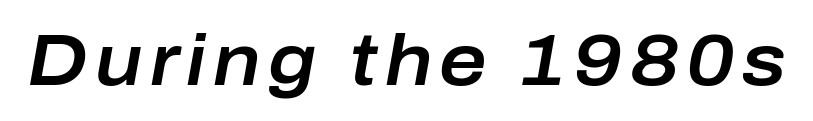
Quick note: underline off. Looks like regular typesetting: each glyph gets only the width it needs. The face used here has a pronounced slope to its letters.
